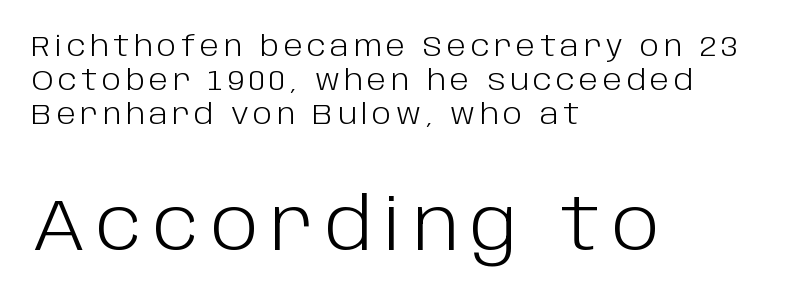
The image shows 72 px light sans-serif type, upright; set left-aligned, line spacing 1.18x, not underlined; the second (bottom) block is 2.48x larger; low stroke contrast and a large x-height.
